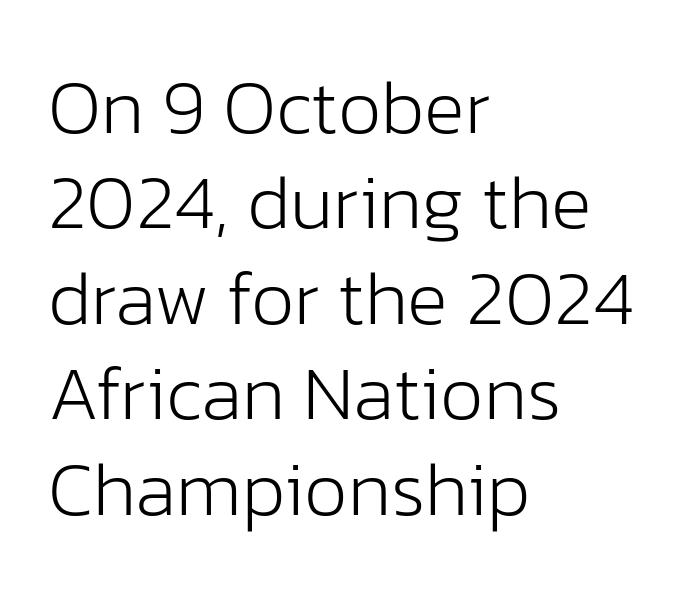
{"serif": "no", "italic": "no", "bold": "no", "weight": "light", "width": "normal", "stroke_contrast": "low", "x_height": "medium", "monospaced": "no", "underline": "no", "align": "left", "line_spacing_ratio": 1.24, "letter_spacing": "normal", "letter_spacing_em": 0.0, "glyph_px": 77}
